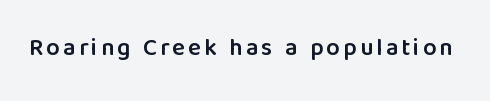
Q: Is the text bold? A: Semi-bold.
Q: Is the text italic (slanted)? A: No, it is upright.
Q: Is the text underlined? A: No.
